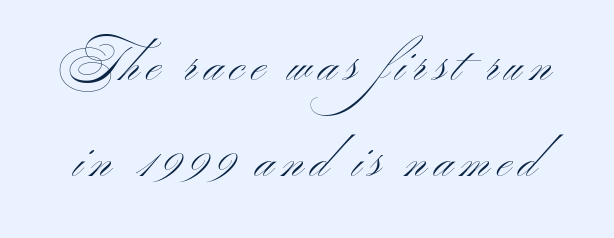
Baseline-to-baseline distance is far greater than the letter height. Varying glyph widths throughout — classic text-font behaviour. To sum up the face: it is a sans, with no serifs. On a weight scale, this lands at 450 or below. Has an underline been added? It has not.
